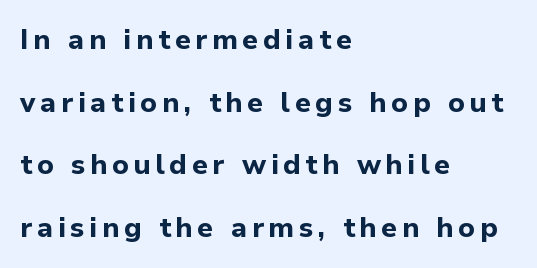
{"serif": "no", "italic": "no", "bold": "yes", "weight": "bold", "width": "normal", "stroke_contrast": "low", "x_height": "medium", "monospaced": "no", "underline": "no", "align": "left", "line_spacing": "loose", "line_spacing_ratio": 2.24, "glyph_px": 28}
